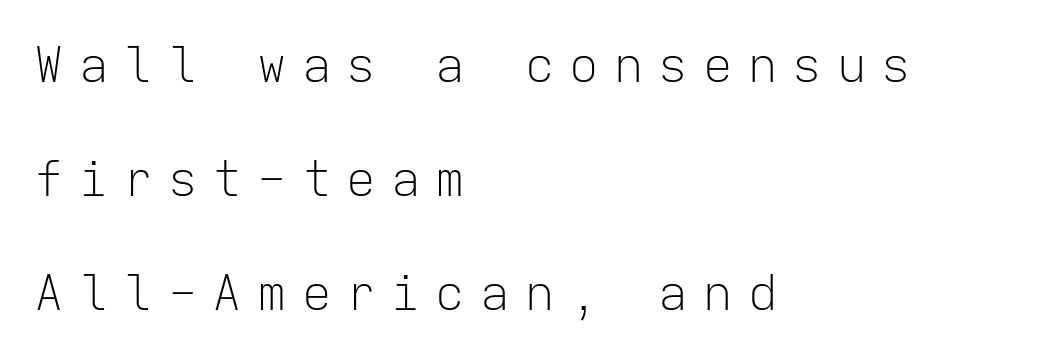
Q: Is the text bold? A: No.
Q: Is the text italic (slanted)? A: No, it is upright.
Q: Is the typeface a serif or a sans-serif typeface? A: Sans-serif.
Q: Is the text underlined? A: No.
Q: How is the paragraph aligned? A: Left-aligned.
Q: Is the spacing between letters normal or unusually wide? A: Unusually wide.
Q: Is the spacing between lines tight, normal or loose? A: Loose.
Q: Width (condensed, normal, or wide)? A: Normal.
Q: Stroke contrast? A: Low.
Q: x-height? A: Medium.
Q: Monospaced? A: Yes.
